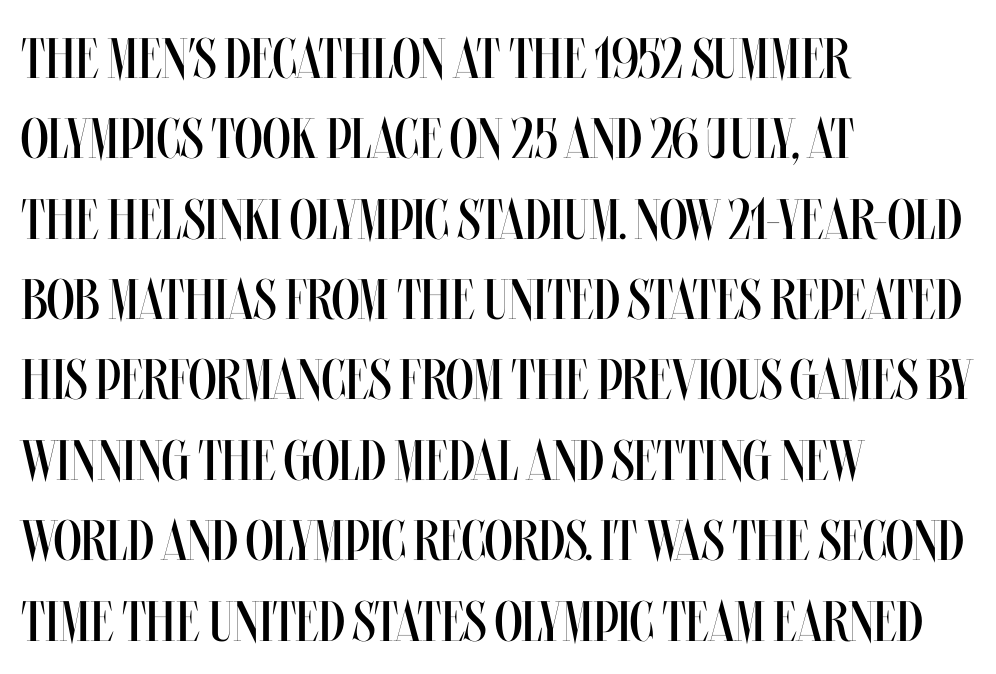
{"italic": "no", "bold": "no", "weight": "regular", "width": "condensed", "stroke_contrast": "medium", "x_height": "large", "monospaced": "no", "underline": "no", "align": "left", "line_spacing": "normal", "line_spacing_ratio": 1.41, "letter_spacing": "normal", "letter_spacing_em": 0.0, "glyph_px": 57}
